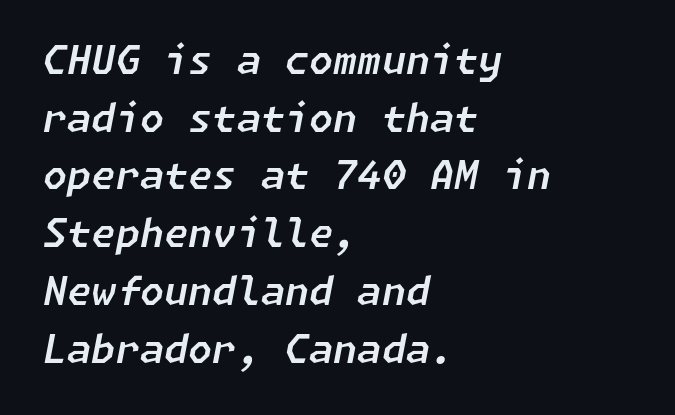
{"italic": "yes", "lean": "right", "slant_degrees": 11, "width": "normal", "stroke_contrast": "low", "x_height": "medium", "underline": "no", "align": "left", "line_spacing": "normal", "line_spacing_ratio": 1.48, "letter_spacing": "normal", "letter_spacing_em": 0.0, "glyph_px": 39}
